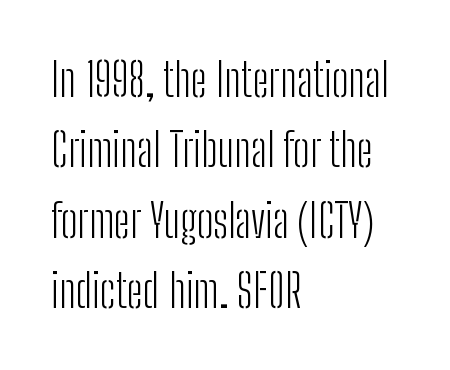
{"serif": "no", "italic": "no", "bold": "no", "weight": "light", "width": "condensed", "stroke_contrast": "low", "x_height": "medium", "monospaced": "no", "underline": "no", "align": "left", "line_spacing": "normal", "line_spacing_ratio": 1.53, "letter_spacing": "normal", "letter_spacing_em": 0.0, "glyph_px": 46}
